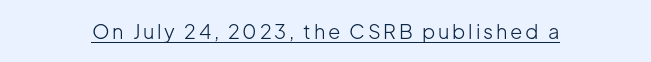
The face looks like a standard text weight, possibly lighter. Rendered with straight, roman letterforms. The rendered words wear a rule along their underside.
